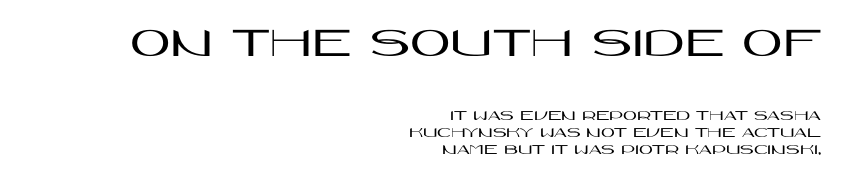
Does the bottom block carry the larger type? No, the top block does. Leading is clearly below the norm, producing a dense column. The letterforms sit shoulder to shoulder at normal distance. This rendering uses right alignment, leaving the left contour irregular. No italicization has been applied; the sample stays upright.
